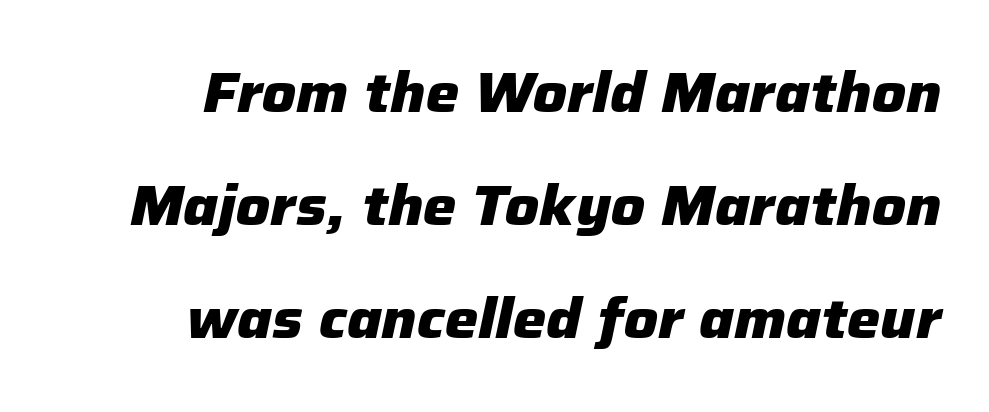
The tracking reads as untouched default to a designer's eye. Underlining? Definitely not there. Bold? Absolutely — the strokes are thick and heavy. Compared with typical paragraphs, the rows here are farther apart. The passage is arranged like a letterhead date or caption credit — flush right.
